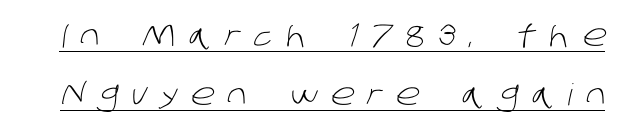
The image shows 30 px light sans-serif type; set loose line spacing (1.96x), unusually wide letter spacing (+0.44 em), underlined; low stroke contrast and a large x-height.
